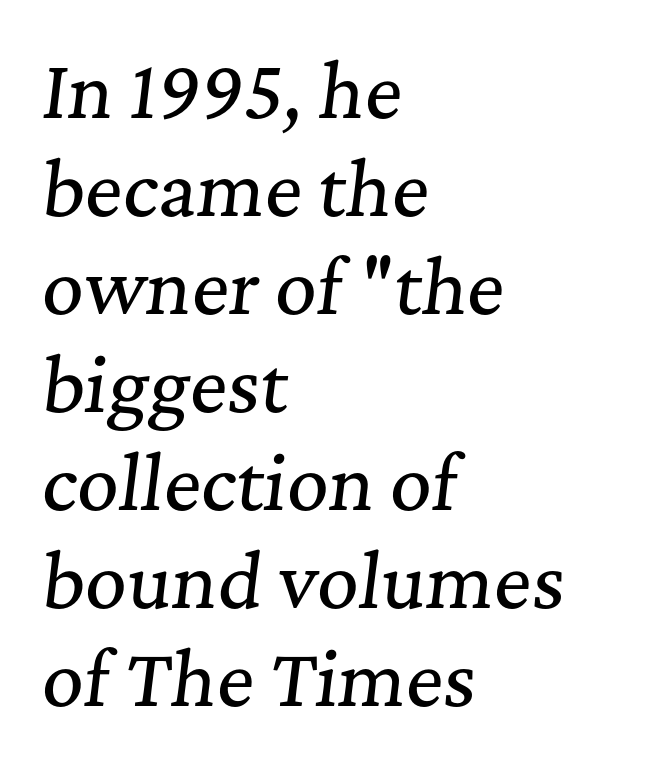
The image shows 72 px serif type, italic (leaning right); set left-aligned, normal line spacing (1.36x), normal letter spacing, not underlined; medium stroke contrast and a medium x-height.
